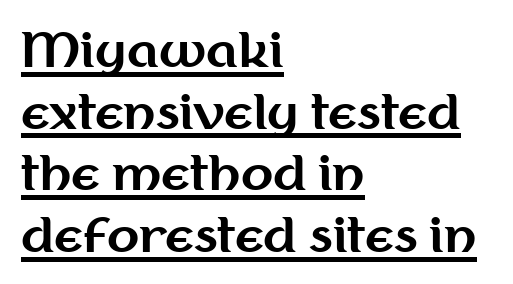
This rendering features underlined lettering. Heavy, bold letterforms. Line spacing here is normal. Every row of glyphs begins at an identical x-position on the left.
